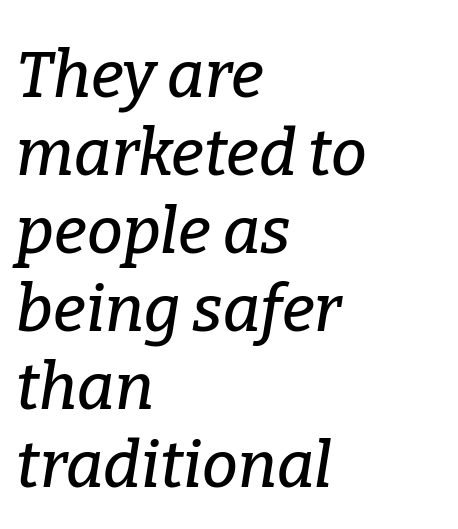
{"serif": "yes", "italic": "yes", "lean": "right", "slant_degrees": 9, "width": "normal", "stroke_contrast": "low", "x_height": "medium", "monospaced": "no", "underline": "no", "align": "left", "line_spacing_ratio": 1.22, "letter_spacing": "normal", "letter_spacing_em": 0.0, "glyph_px": 64}
